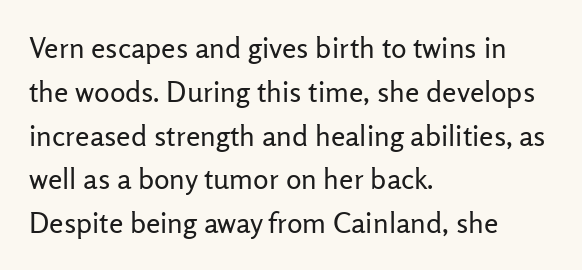
Q: Is the text bold? A: No.
Q: Is the text italic (slanted)? A: No, it is upright.
Q: Is the typeface a serif or a sans-serif typeface? A: Sans-serif.
Q: Is the text underlined? A: No.
Q: How is the paragraph aligned? A: Left-aligned.
Q: Is the spacing between letters normal or unusually wide? A: Normal.
Q: Is the spacing between lines tight, normal or loose? A: Normal.
Q: Width (condensed, normal, or wide)? A: Normal.
Q: Stroke contrast? A: Low.
Q: x-height? A: Medium.
Q: Monospaced? A: No.
